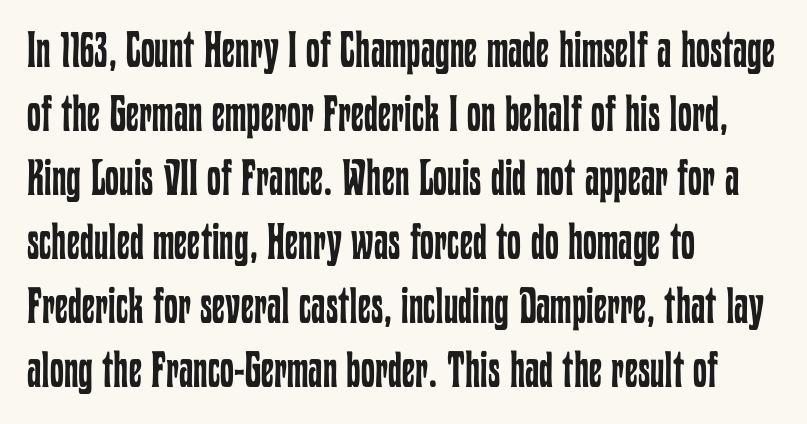
The image shows 50 px regular-weight, condensed type, upright; set left-aligned, normal line spacing (1.28x), normal letter spacing, not underlined; low stroke contrast and a medium x-height.
